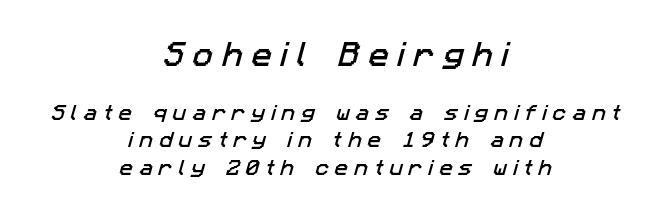
{"underline": "no", "align": "center", "line_spacing": "normal", "line_spacing_ratio": 1.53, "letter_spacing": "wide", "letter_spacing_em": 0.34, "larger_block": "first", "size_ratio": 1.5, "glyph_px": 27}
